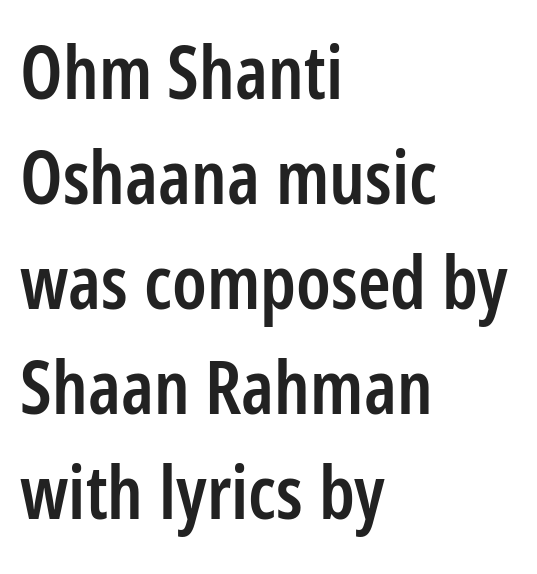
The image shows 74 px semibold, condensed sans-serif type, upright; set left-aligned, normal line spacing (1.42x), normal letter spacing, not underlined; low stroke contrast and a medium x-height.
